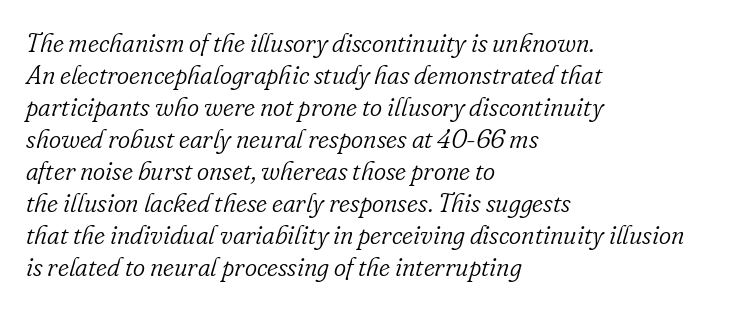
{"italic": "yes", "lean": "right", "slant_degrees": 16, "bold": "no", "underline": "no", "align": "left", "line_spacing_ratio": 1.23, "letter_spacing": "normal", "letter_spacing_em": 0.0, "glyph_px": 26}
